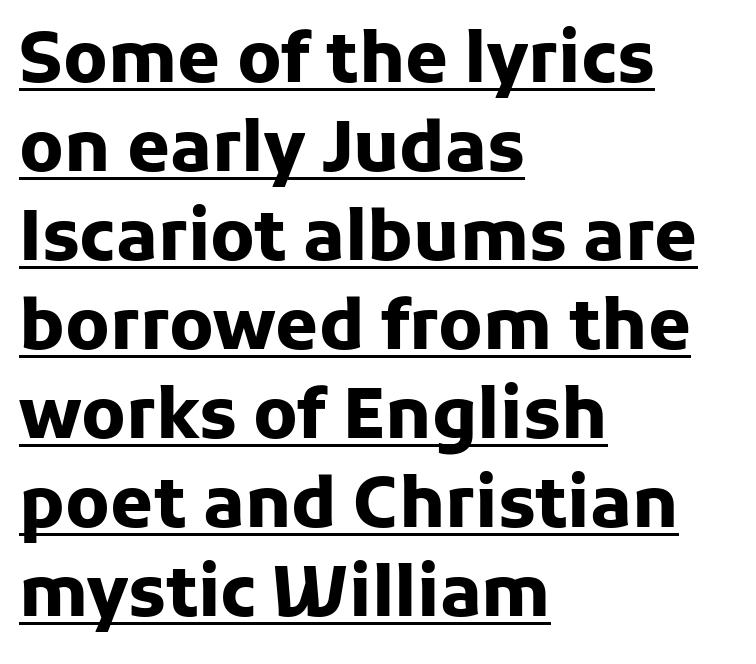
{"serif": "no", "italic": "no", "bold": "yes", "weight": "heavy", "width": "normal", "stroke_contrast": "low", "x_height": "medium", "monospaced": "no", "underline": "yes", "align": "left", "line_spacing": "normal", "line_spacing_ratio": 1.29, "letter_spacing": "normal", "letter_spacing_em": 0.0, "glyph_px": 69}
